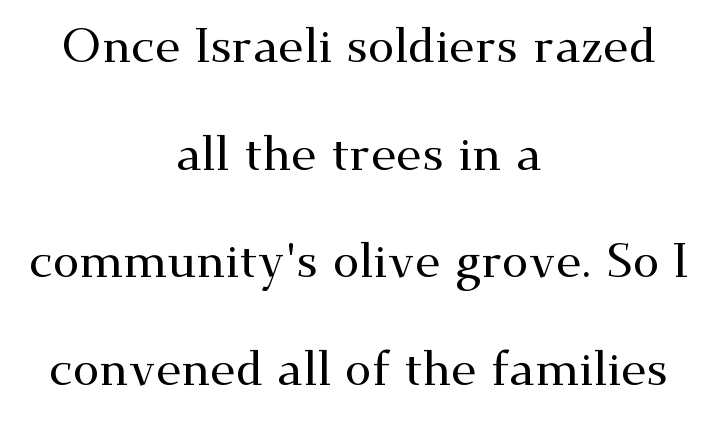
Honestly, there is no underline to notice here at all. Rendered with straight, roman letterforms. Do the characters align in a grid? No, the font is proportional. The paragraph shown floats in the horizontal middle. The rendering uses a large line-height, opening up the rows.
